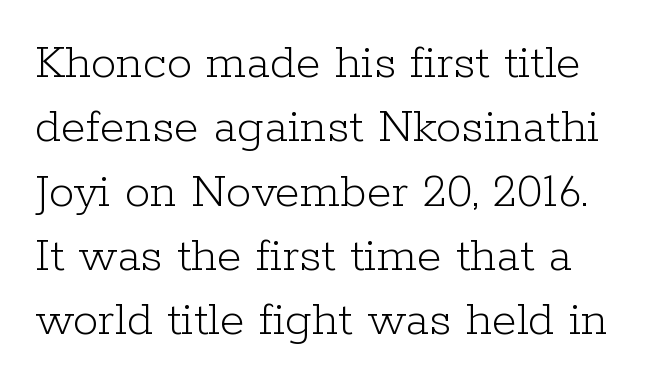
The image shows 51 px light serif type, upright; set normal line spacing (1.26x), normal letter spacing, not underlined; low stroke contrast and a medium x-height.
